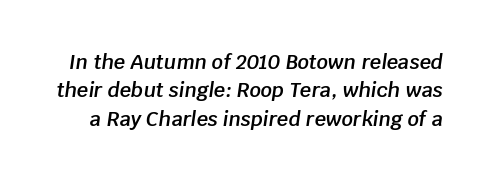
The image shows 20 px text type, italic (leaning right); set normal line spacing (1.42x), normal letter spacing, not underlined.
